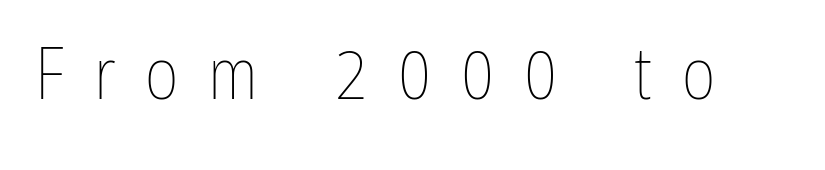
The image shows 73 px thin, condensed type, upright; set unusually wide letter spacing (+0.41 em), not underlined; low stroke contrast and a medium x-height.
